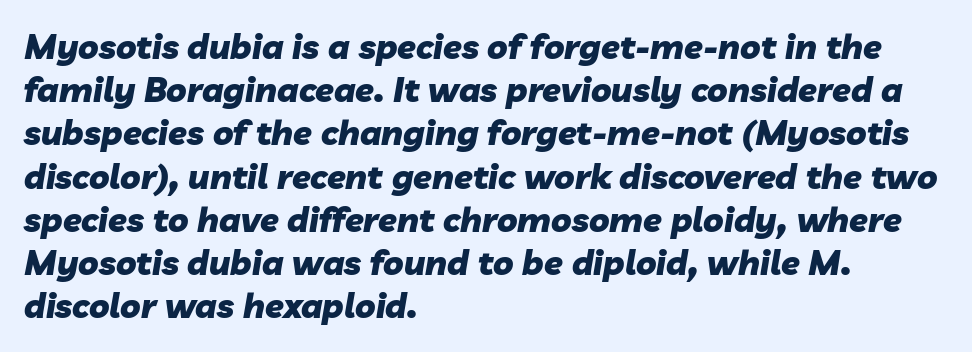
Each word holds together tightly as a unit, with standard inter-letter gaps. Each new line begins a customary step beneath the previous one. Emphasis-style slanted type is in use. Rule under the text: the space is simply empty.
